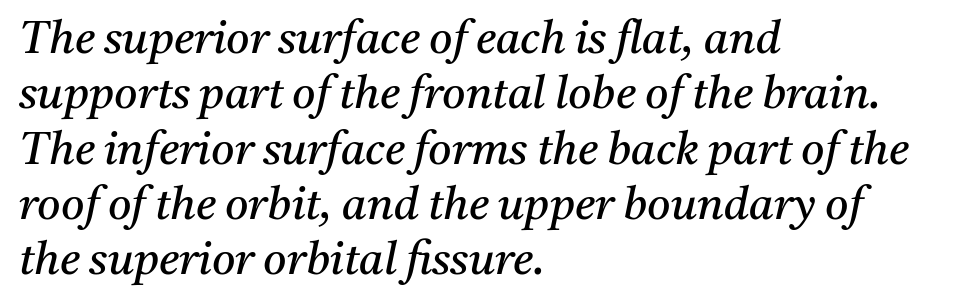
Q: Is the text bold? A: No.
Q: Is the text italic (slanted)? A: Yes, it leans right by about 11 degrees.
Q: Is the typeface a serif or a sans-serif typeface? A: Serif.
Q: Is the text underlined? A: No.
Q: How is the paragraph aligned? A: Left-aligned.
Q: Is the spacing between letters normal or unusually wide? A: Normal.
Q: Width (condensed, normal, or wide)? A: Normal.
Q: Stroke contrast? A: Medium.
Q: x-height? A: Medium.
Q: Monospaced? A: No.
